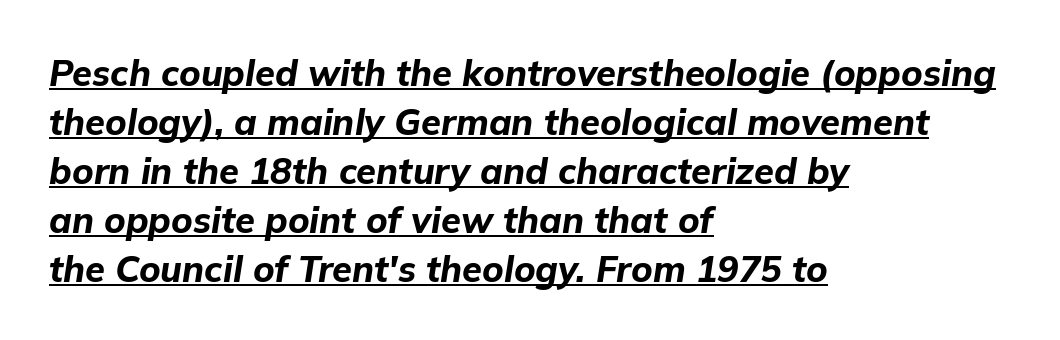
Q: Is the text bold? A: Yes.
Q: Is the text italic (slanted)? A: Yes, it leans right by about 9 degrees.
Q: Is the text underlined? A: Yes.
Q: How is the paragraph aligned? A: Left-aligned.
Q: Is the spacing between letters normal or unusually wide? A: Normal.
Q: Is the spacing between lines tight, normal or loose? A: Normal.
Q: Width (condensed, normal, or wide)? A: Normal.
Q: Stroke contrast? A: Low.
Q: x-height? A: Medium.
Q: Monospaced? A: No.
